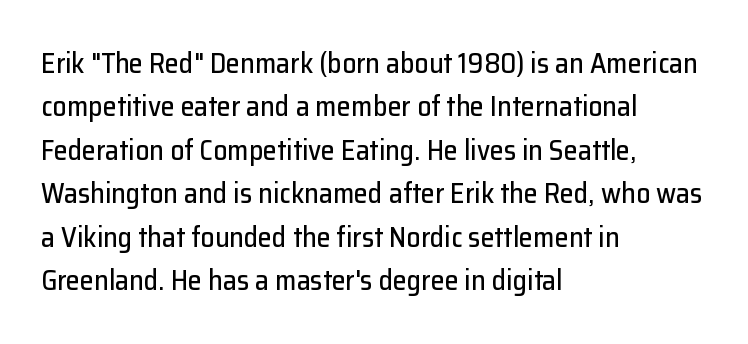
The image shows 28 px sans-serif type, upright; set left-aligned, normal line spacing (1.55x), normal letter spacing, not underlined; low stroke contrast and a medium x-height.
